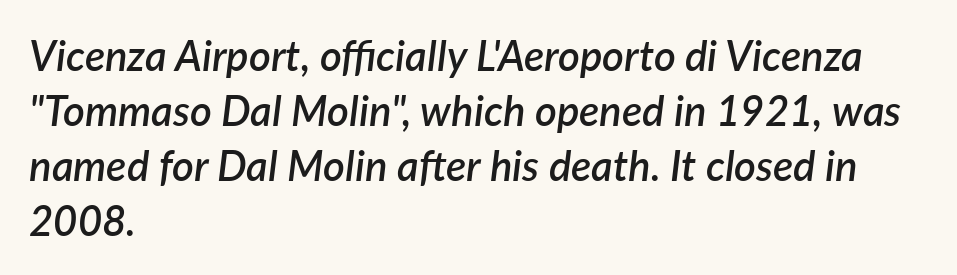
{"italic": "yes", "lean": "right", "slant_degrees": 7, "bold": "semi", "weight": "semibold", "width": "normal", "stroke_contrast": "low", "x_height": "medium", "monospaced": "no", "underline": "no", "align": "left", "line_spacing": "normal", "line_spacing_ratio": 1.31, "letter_spacing": "normal", "letter_spacing_em": 0.0, "glyph_px": 42}
